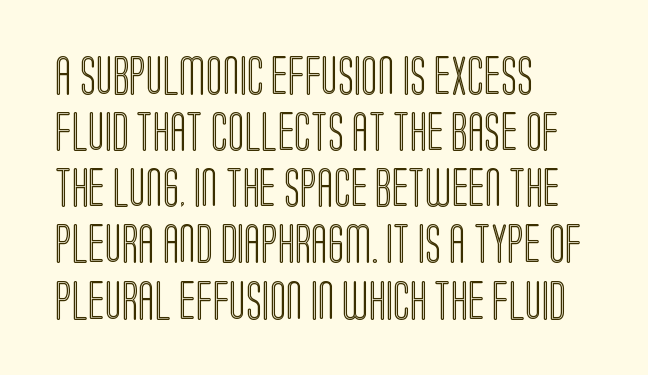
Q: Is the text italic (slanted)? A: No, it is upright.
Q: Is the text underlined? A: No.
Q: How is the paragraph aligned? A: Left-aligned.
Q: Is the spacing between letters normal or unusually wide? A: Normal.
Q: Is the spacing between lines tight, normal or loose? A: Normal.
Q: Width (condensed, normal, or wide)? A: Condensed.
Q: x-height? A: Large.
Q: Monospaced? A: No.
